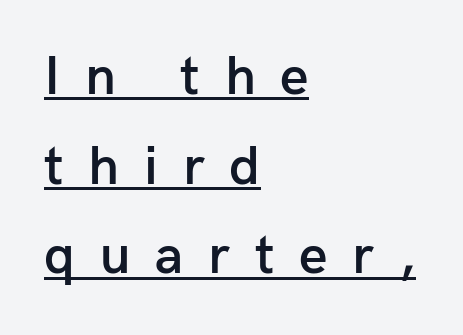
Look at the tracking — it's clearly loosened, letters drifting apart. The rendering uses natural spacing where letterforms have individual widths. Reading down the column, the eye jumps a familiar distance to each next line. This is sans-serif lettering, the kind often seen on screens and signage. The font's upright variant was chosen for this text.
